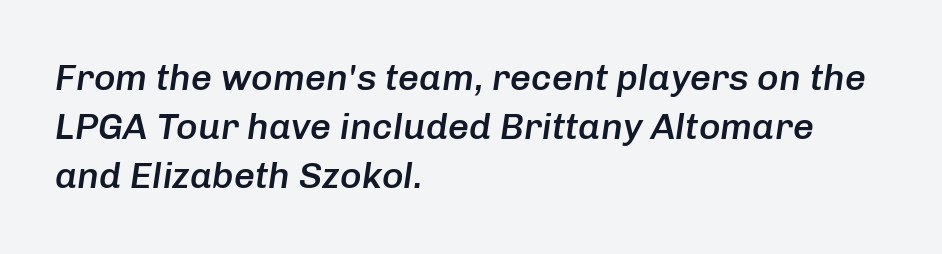
Q: Is the text bold? A: Semi-bold.
Q: Is the text italic (slanted)? A: Yes, it leans right by about 8 degrees.
Q: Is the text underlined? A: No.
Q: How is the paragraph aligned? A: Left-aligned.
Q: Is the spacing between letters normal or unusually wide? A: Normal.
Q: Is the spacing between lines tight, normal or loose? A: Normal.
Q: Width (condensed, normal, or wide)? A: Normal.
Q: Stroke contrast? A: Low.
Q: x-height? A: Medium.
Q: Monospaced? A: No.
